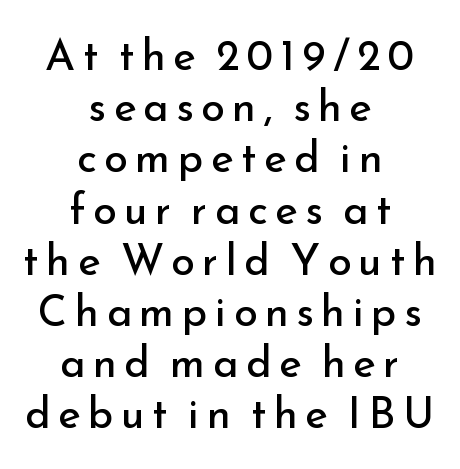
Q: Is the text bold? A: No.
Q: Is the text italic (slanted)? A: No, it is upright.
Q: Is the typeface a serif or a sans-serif typeface? A: Sans-serif.
Q: Is the text underlined? A: No.
Q: How is the paragraph aligned? A: Centered.
Q: Width (condensed, normal, or wide)? A: Normal.
Q: Stroke contrast? A: Low.
Q: x-height? A: Small.
Q: Monospaced? A: No.
